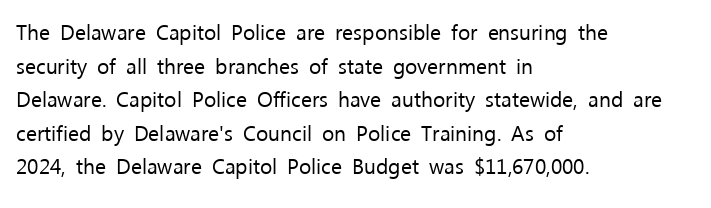
Q: Is the text bold? A: No.
Q: Is the text italic (slanted)? A: No, it is upright.
Q: Is the text underlined? A: No.
Q: How is the paragraph aligned? A: Left-aligned.
Q: Is the spacing between letters normal or unusually wide? A: Normal.
Q: Is the spacing between lines tight, normal or loose? A: Normal.
